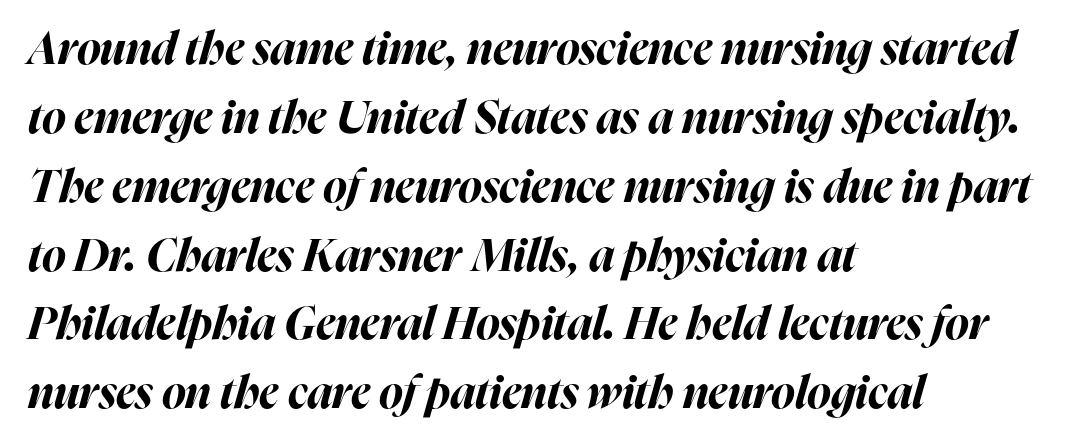
Slant detected: the letters are inclined. These lines are rendered in a variable-pitch font. Spacing between characters is what you'd get straight out of the box. Thick stems and heavy bowls — unmistakably bold. The specimen omits any rule beneath the text block's lines. The line-height multiplier appears to be the usual default.
